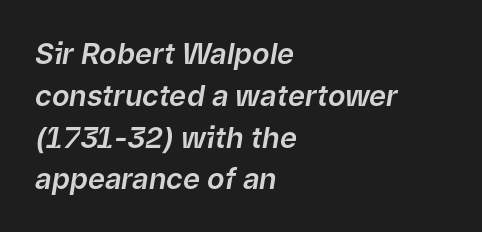
This sample uses plain, unmodified letter spacing. These lines are rendered in a variable-pitch font. Left-aligned paragraph, ragged on the right. Leading matches the norm, producing a regular column.
